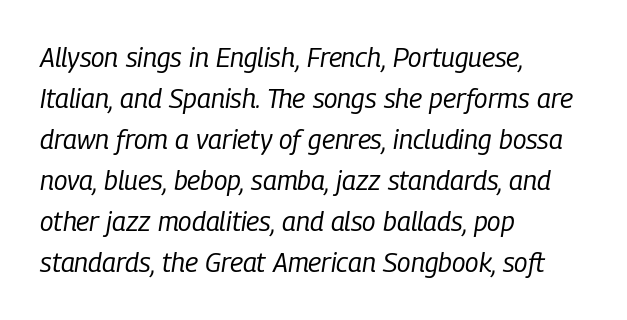
{"italic": "yes", "lean": "right", "slant_degrees": 9, "bold": "no", "underline": "no", "align": "left", "line_spacing": "normal", "line_spacing_ratio": 1.52, "letter_spacing": "normal", "letter_spacing_em": 0.0, "glyph_px": 27}
